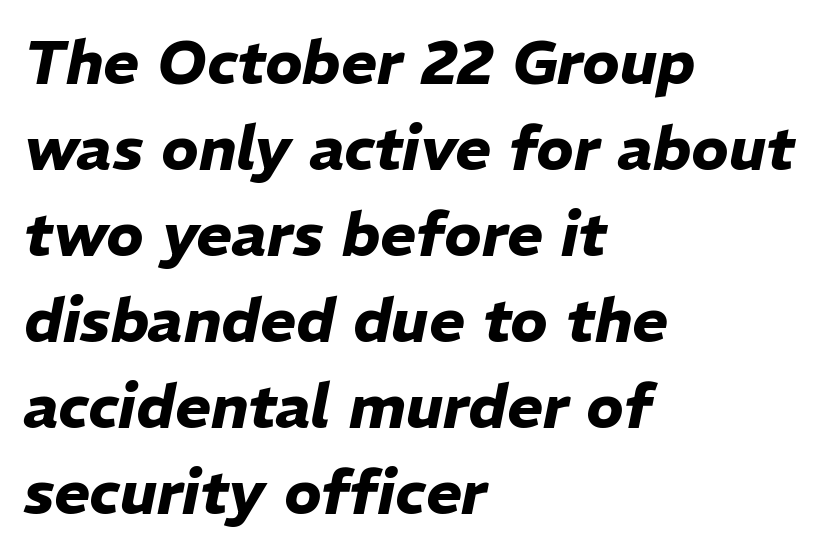
The image shows 61 px heavy type, italic (leaning right); set left-aligned, normal line spacing (1.41x), normal letter spacing, not underlined; low stroke contrast and a medium x-height.
